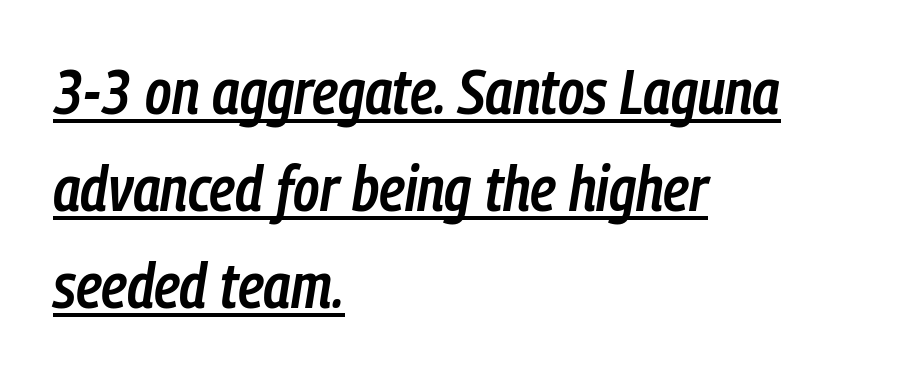
The image shows 63 px semibold, condensed type, italic (leaning right); set left-aligned, normal line spacing (1.54x), normal letter spacing, underlined; low stroke contrast and a medium x-height.
